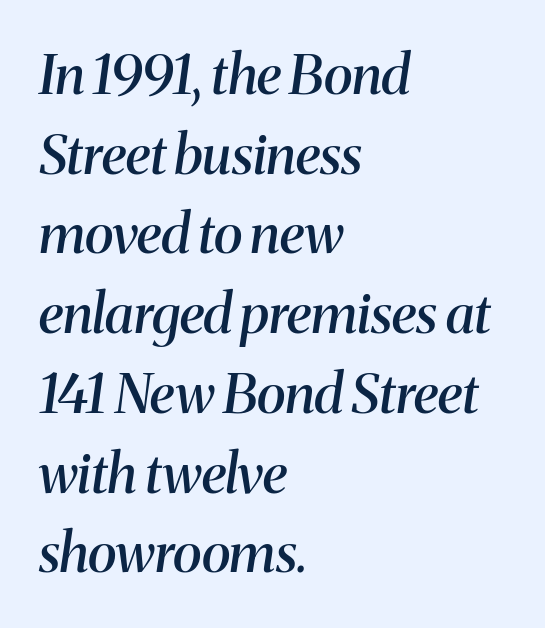
The image shows 55 px semibold serif type, italic (leaning right); set left-aligned, normal line spacing (1.45x), normal letter spacing, not underlined; medium stroke contrast and a medium x-height.
